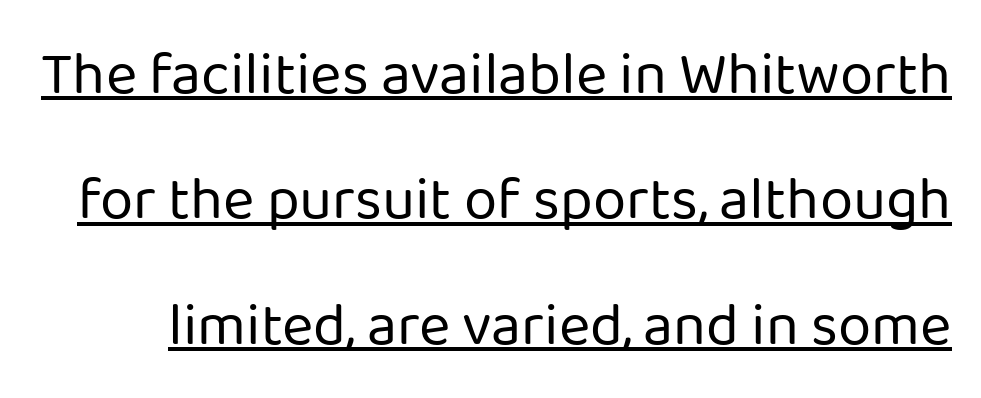
{"serif": "no", "italic": "no", "bold": "no", "weight": "regular", "width": "normal", "stroke_contrast": "low", "x_height": "medium", "monospaced": "no", "underline": "yes", "line_spacing": "loose", "line_spacing_ratio": 2.09, "letter_spacing": "normal", "letter_spacing_em": 0.0, "glyph_px": 60}
